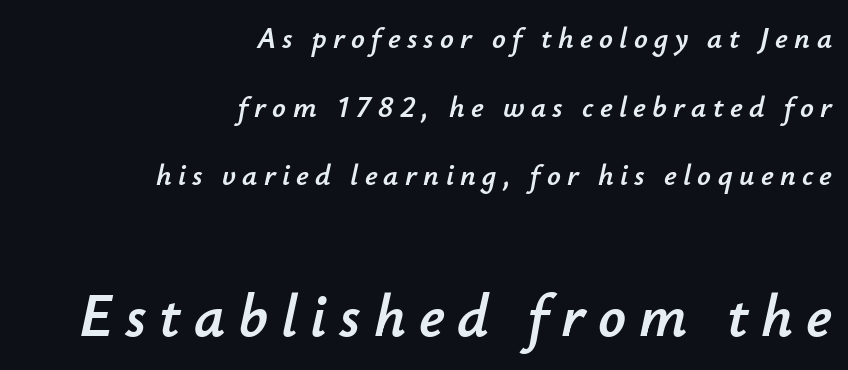
{"italic": "yes", "lean": "right", "slant_degrees": 12, "width": "normal", "stroke_contrast": "low", "x_height": "small", "monospaced": "no", "underline": "no", "align": "right", "line_spacing": "loose", "line_spacing_ratio": 2.29, "letter_spacing": "wide", "letter_spacing_em": 0.21, "larger_block": "second", "size_ratio": 2.03, "glyph_px": 61}
